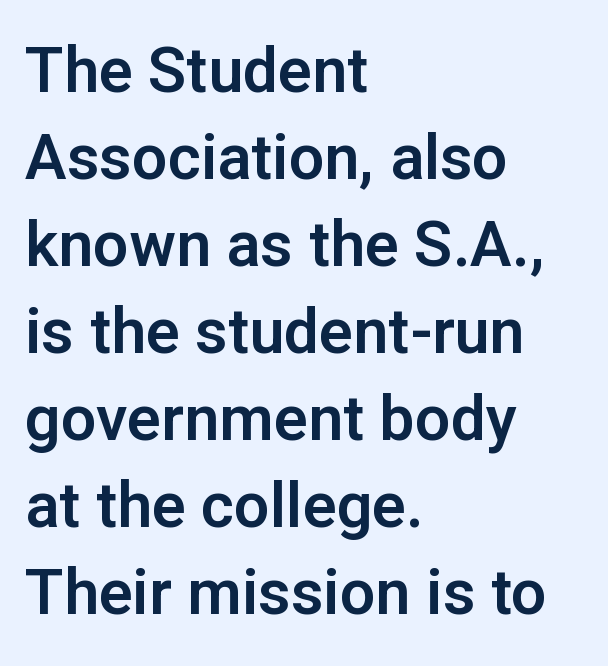
Does extra space separate the letters? No, they use regular spacing. Note the varied advance widths — an 'i' is clearly narrower than an 'm'. Is this a sans? Yes — the strokes have no serifs. Summary of vertical rhythm: regular, with standard interline spacing.
